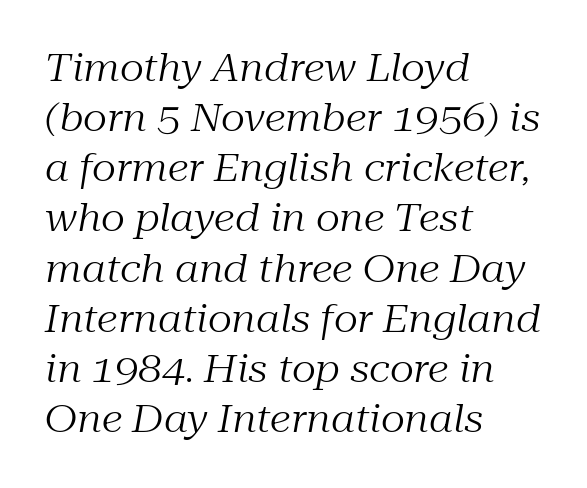
{"serif": "yes", "italic": "yes", "lean": "right", "slant_degrees": 10, "bold": "no", "weight": "regular", "width": "normal", "stroke_contrast": "medium", "x_height": "medium", "monospaced": "no", "underline": "no", "align": "left", "line_spacing": "normal", "line_spacing_ratio": 1.32, "letter_spacing": "normal", "letter_spacing_em": 0.0, "glyph_px": 38}
